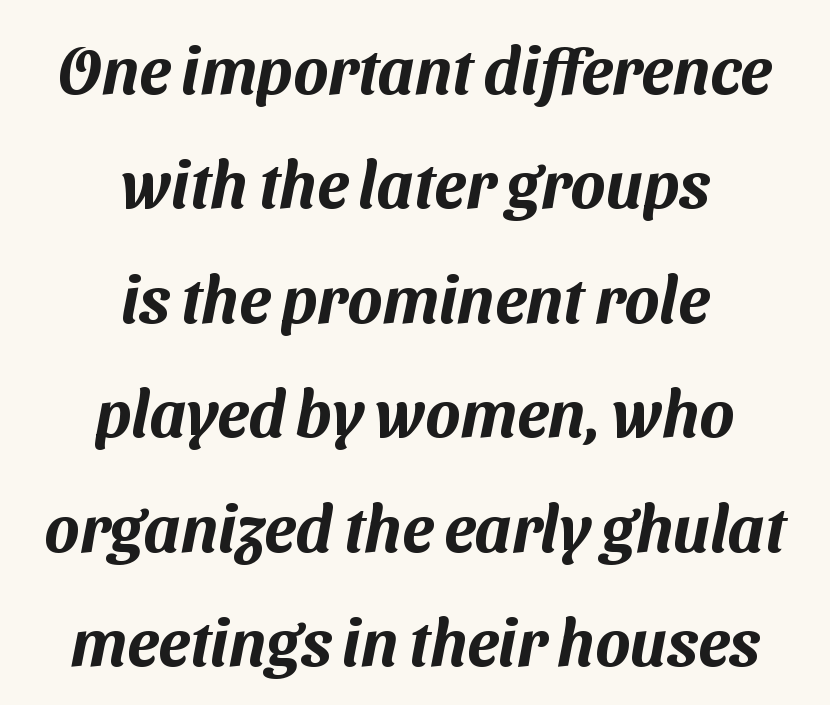
{"serif": "no", "width": "normal", "stroke_contrast": "medium", "x_height": "medium", "monospaced": "no", "underline": "no", "align": "center", "line_spacing_ratio": 1.76, "letter_spacing": "normal", "letter_spacing_em": 0.0, "glyph_px": 65}
